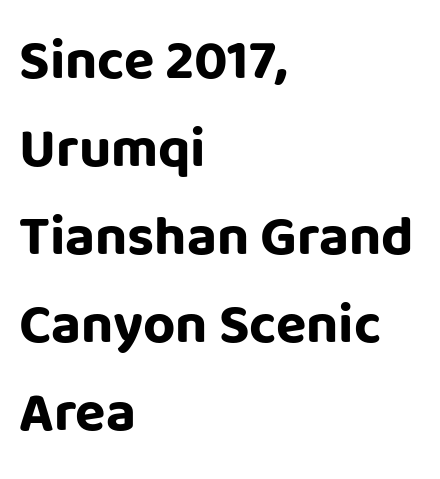
{"serif": "no", "italic": "no", "bold": "yes", "weight": "bold", "width": "normal", "stroke_contrast": "low", "x_height": "large", "monospaced": "no", "underline": "no", "align": "left", "line_spacing": "normal", "line_spacing_ratio": 1.57, "letter_spacing": "normal", "letter_spacing_em": 0.0, "glyph_px": 56}
